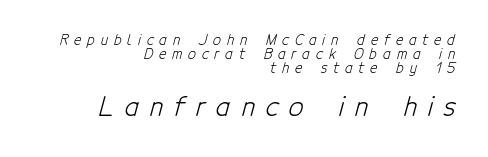
Q: Is the text bold? A: No.
Q: Is the text underlined? A: No.
Q: How is the paragraph aligned? A: Right-aligned.
Q: Is the spacing between letters normal or unusually wide? A: Unusually wide.
Q: Is the spacing between lines tight, normal or loose? A: Tight.
Q: Which block of text is set in a larger size, the first (top) or the second (bottom)? A: The second (bottom) one.
